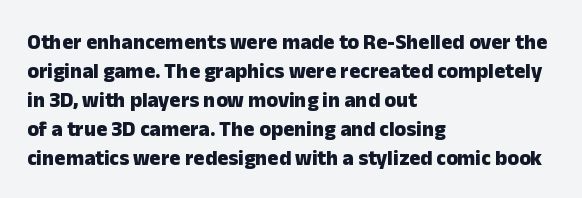
The image shows 21 px bold type, upright; set left-aligned, normal line spacing (1.38x), normal letter spacing, not underlined.
